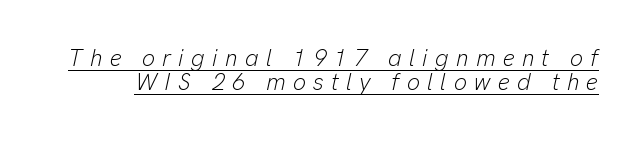
Summary of vertical rhythm: compact, with narrow interline spacing. The face used here is rendered with a markedly widened letterfit. The sample's only ornament is a line tracing under the words. Is this a heavy cut? Hardly; it is regular or lighter.
